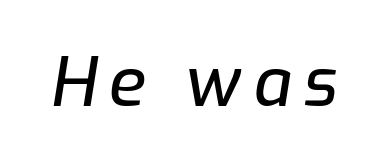
Underline: absent. You can tell it's italic because the verticals aren't actually vertical. Proportional: the letters do not fall into vertical columns.
